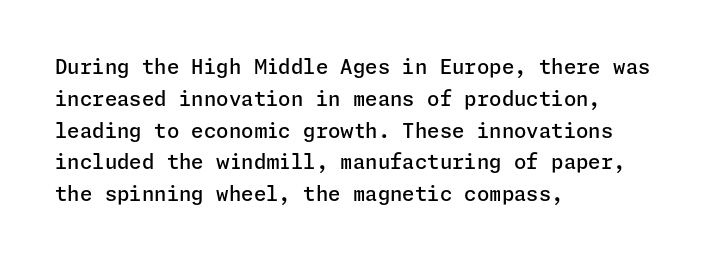
The image shows 20 px text type, upright; set left-aligned, normal line spacing (1.59x), normal letter spacing, not underlined.
